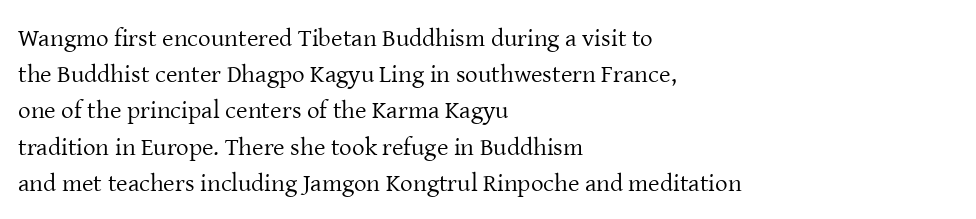
The cut favours lightness, reaching ordinary text weight at its darkest. Left-aligned paragraph, ragged on the right. There is no visible air inserted between adjacent glyphs. Has an underline been added? It has not. Upright lettering throughout. Leading matches the norm, producing a regular column.
